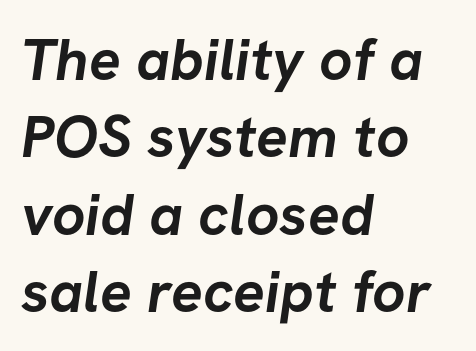
Q: Is the text bold? A: Yes.
Q: Is the typeface a serif or a sans-serif typeface? A: Sans-serif.
Q: Is the text underlined? A: No.
Q: How is the paragraph aligned? A: Left-aligned.
Q: Is the spacing between letters normal or unusually wide? A: Normal.
Q: Is the spacing between lines tight, normal or loose? A: Normal.
Q: Width (condensed, normal, or wide)? A: Normal.
Q: Stroke contrast? A: Low.
Q: x-height? A: Medium.
Q: Monospaced? A: No.
